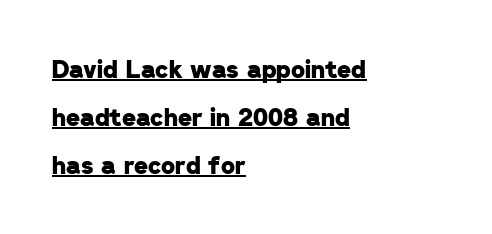
{"bold": "yes", "underline": "yes", "align": "left", "line_spacing": "loose", "line_spacing_ratio": 2.01, "letter_spacing": "normal", "letter_spacing_em": 0.0, "glyph_px": 24}
